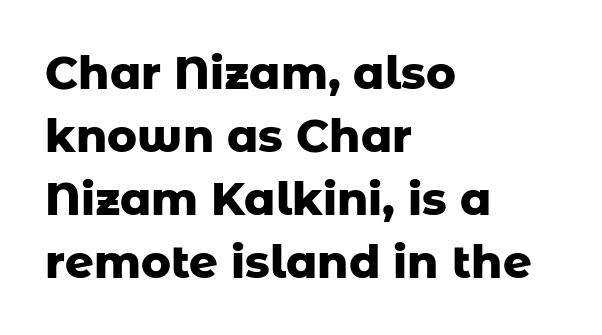
Do the characters align in a grid? No, the font is proportional. A bare baseline throughout the passage. The vertical gap from one line to the next is medium. Does the weight exceed regular? Yes, all the way to bold. Notice how the stems are strictly vertical — no italics here. In terms of letterform style, serifs are entirely absent.
